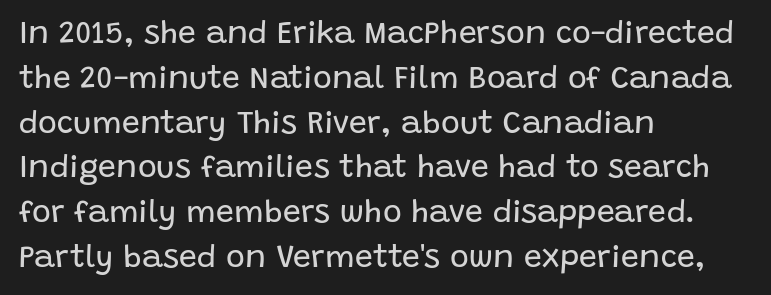
The image shows 32 px regular-weight sans-serif type, upright; set left-aligned, normal line spacing (1.4x), normal letter spacing, not underlined; low stroke contrast and a large x-height.
